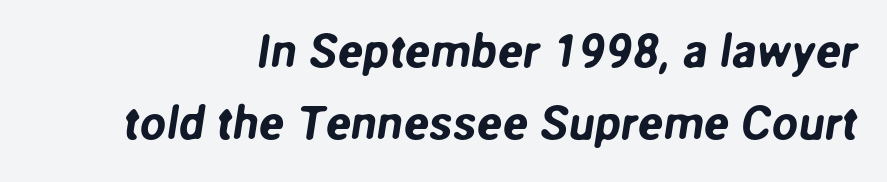
The image shows 47 px sans-serif type; set right-aligned, normal line spacing (1.53x), normal letter spacing, not underlined; low stroke contrast and a medium x-height.
